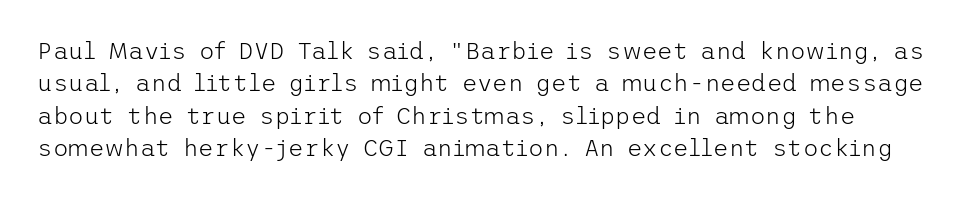
The image shows 24 px text type, upright; set normal line spacing (1.35x), normal letter spacing, not underlined.
